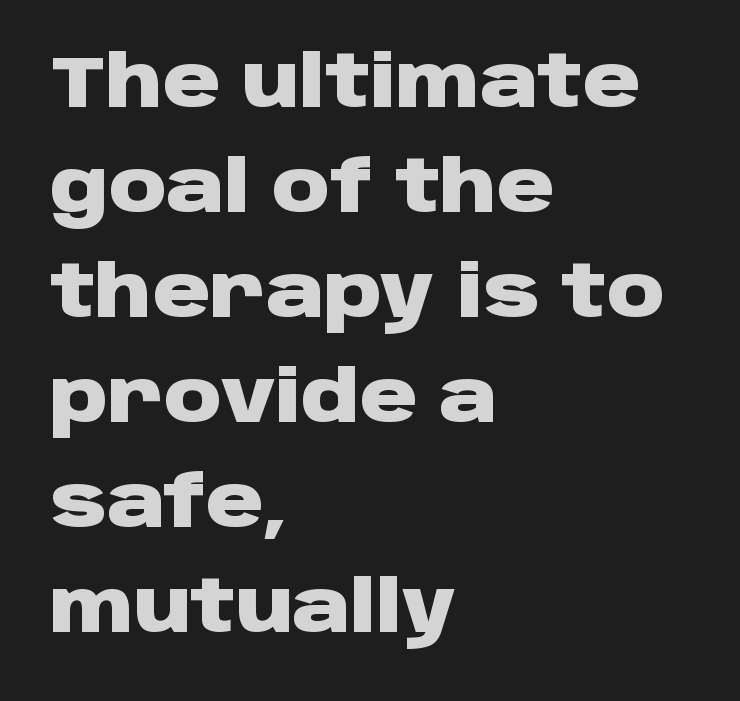
Q: Is the text bold? A: Yes.
Q: Is the text italic (slanted)? A: No, it is upright.
Q: Is the typeface a serif or a sans-serif typeface? A: Sans-serif.
Q: Is the text underlined? A: No.
Q: How is the paragraph aligned? A: Left-aligned.
Q: Is the spacing between letters normal or unusually wide? A: Normal.
Q: Is the spacing between lines tight, normal or loose? A: Normal.
Q: Width (condensed, normal, or wide)? A: Wide.
Q: Stroke contrast? A: Low.
Q: x-height? A: Large.
Q: Monospaced? A: No.
